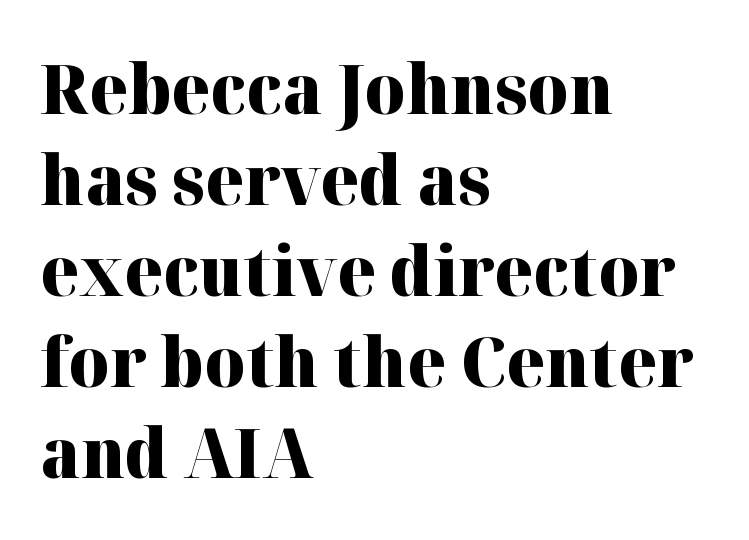
The image shows 69 px heavy serif type, upright; set left-aligned, normal line spacing (1.32x), normal letter spacing, not underlined; high stroke contrast and a medium x-height.
